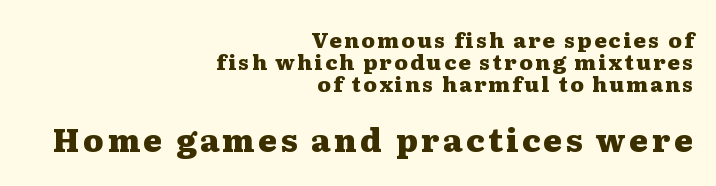
Is there much room between lines? No — they nearly touch. As a designer I'd log this as weight 700, bold. Is there any slant? The stems are plumb. Top chunk: small. Bottom chunk: large. Horizontally, the lines are justified to the trailing edge only.
